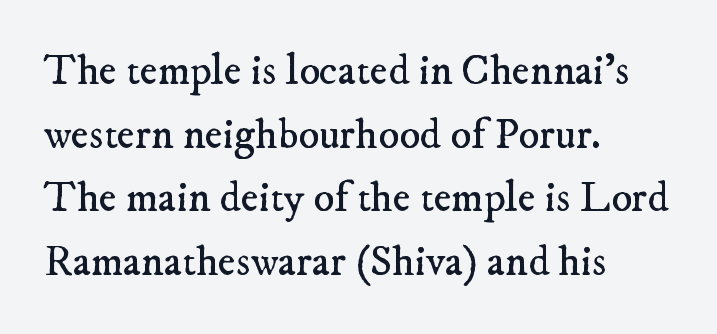
{"serif": "yes", "bold": "no", "weight": "regular", "width": "normal", "stroke_contrast": "low", "x_height": "small", "monospaced": "no", "underline": "no", "align": "left", "line_spacing": "normal", "line_spacing_ratio": 1.48, "letter_spacing": "normal", "letter_spacing_em": 0.0, "glyph_px": 43}
